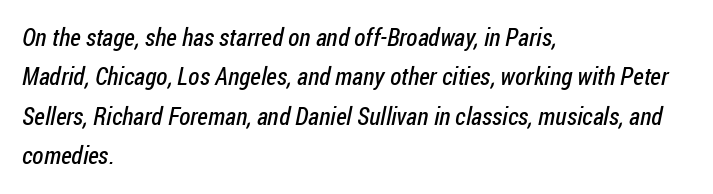
The image shows 25 px text type; set left-aligned, normal line spacing (1.58x), normal letter spacing, not underlined.
